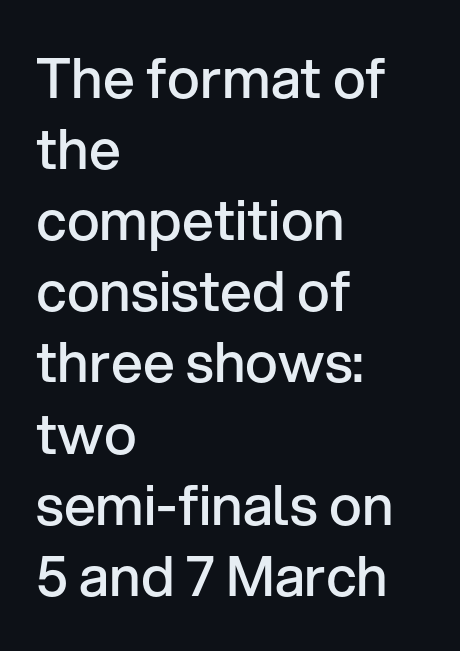
{"serif": "no", "italic": "no", "bold": "semi", "weight": "semibold", "width": "normal", "stroke_contrast": "low", "x_height": "medium", "monospaced": "no", "underline": "no", "align": "left", "line_spacing": "normal", "line_spacing_ratio": 1.27, "letter_spacing": "normal", "letter_spacing_em": 0.0, "glyph_px": 56}
